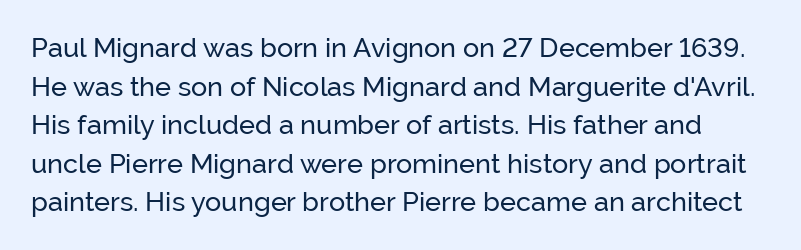
{"italic": "no", "underline": "no", "line_spacing": "normal", "line_spacing_ratio": 1.43, "letter_spacing": "normal", "letter_spacing_em": 0.0, "glyph_px": 27}
